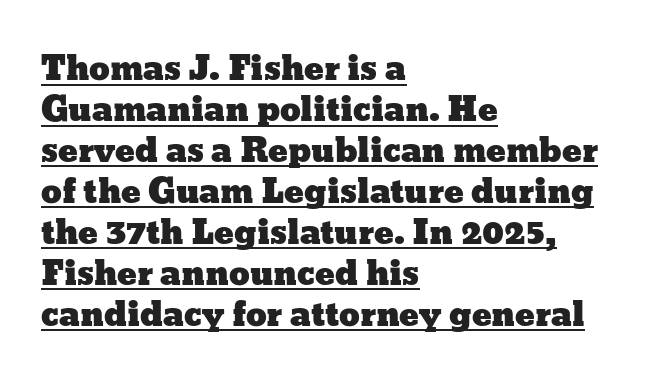
The image shows 33 px wide type, upright; set left-aligned, line spacing 1.24x, normal letter spacing, underlined; low stroke contrast and a medium x-height.
